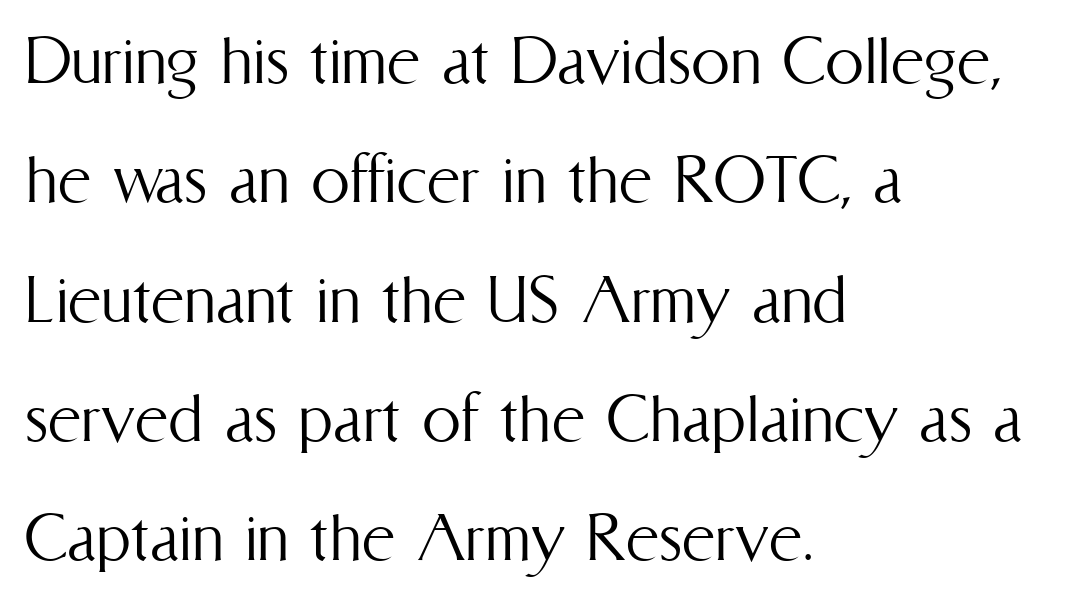
Each word holds together tightly as a unit, with standard inter-letter gaps. The typography opts for an upright posture over an oblique one. Summary of vertical rhythm: regular, with standard interline spacing. Plain, unruled lines of type. All the whitespace from short lines collects on the right.
